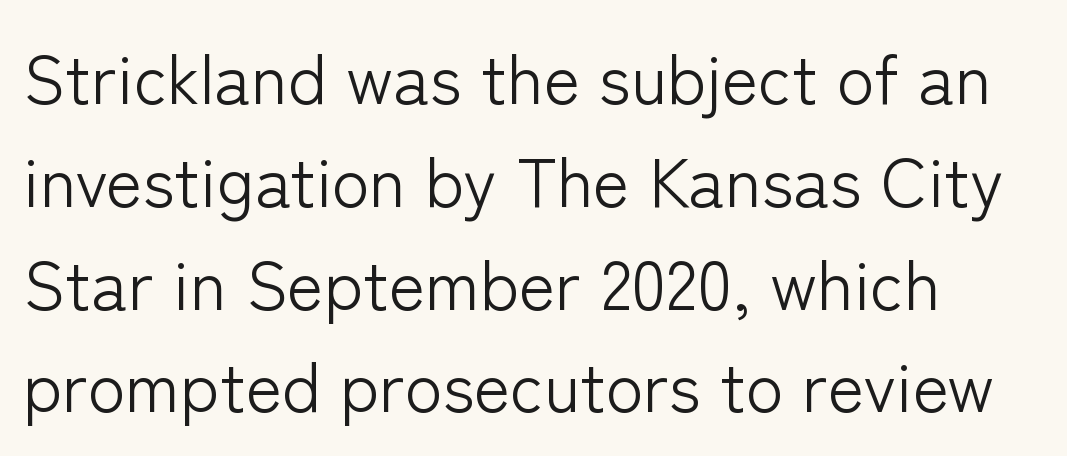
This is the regular roman posture of the typeface. Letters rest on an invisible, unmarked baseline. The horizontal fit of the characters is conventional and even. The passage shown is typed in a proportional face where columns would drift.
